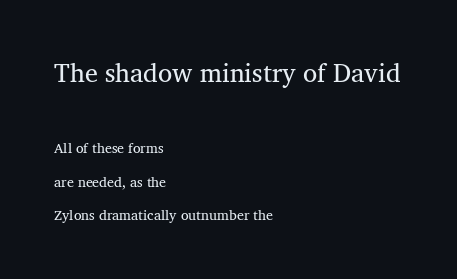
{"italic": "no", "bold": "no", "underline": "no", "align": "left", "line_spacing": "loose", "line_spacing_ratio": 2.4, "letter_spacing": "normal", "letter_spacing_em": 0.0, "larger_block": "first", "size_ratio": 1.86, "glyph_px": 26}
